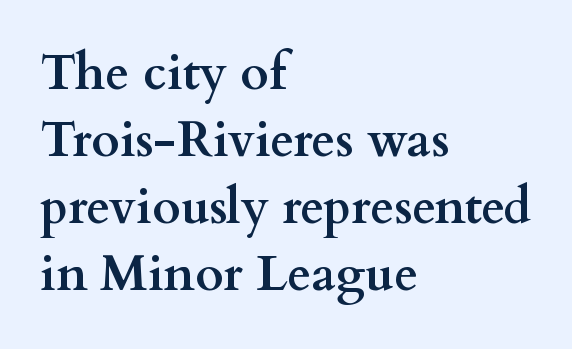
This sample uses plain, unmodified letter spacing. The face used here is proportionally spaced, like ordinary book or web type. Type style note: has serifs. Is the type bold? Yes — the strokes are clearly thick and heavy. The line-height multiplier appears to be the usual default. Has an underline been added? It has not.
